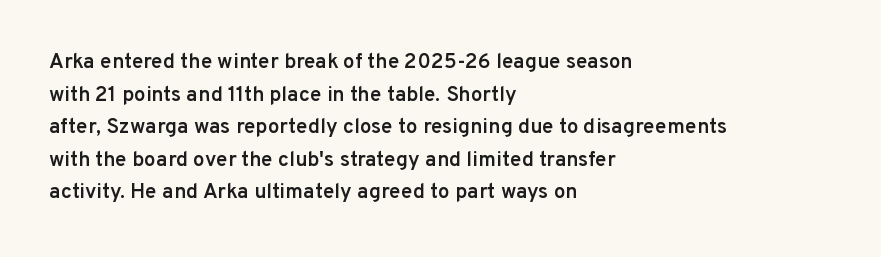
The image shows 21 px text type, upright; set left-aligned, normal line spacing (1.55x), normal letter spacing, not underlined.
